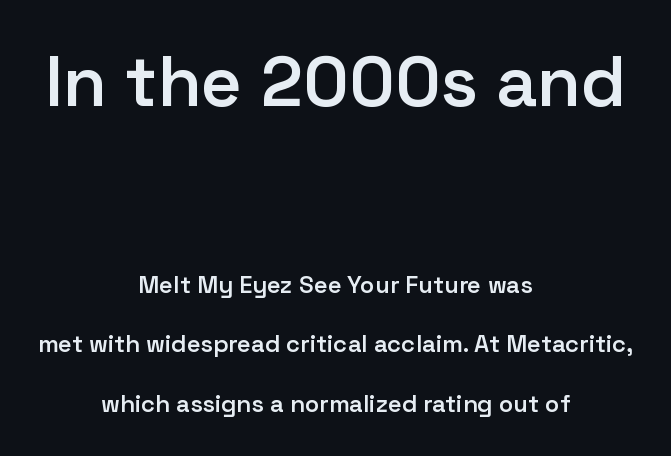
{"serif": "no", "italic": "no", "bold": "semi", "weight": "semibold", "width": "normal", "stroke_contrast": "low", "x_height": "medium", "monospaced": "no", "underline": "no", "align": "center", "line_spacing": "loose", "line_spacing_ratio": 2.48, "letter_spacing": "normal", "letter_spacing_em": 0.0, "larger_block": "first", "size_ratio": 2.96, "glyph_px": 71}
